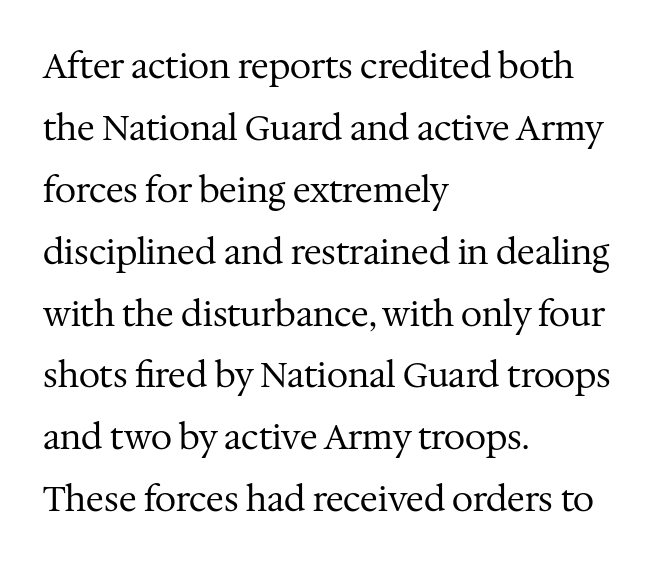
The rendering uses natural spacing where letterforms have individual widths. Every row of glyphs begins at an identical x-position on the left. If you drew a line through each stem, it would be perfectly vertical. A clean baseline with only descenders dipping below it. The letterforms sit at book weight or below.
